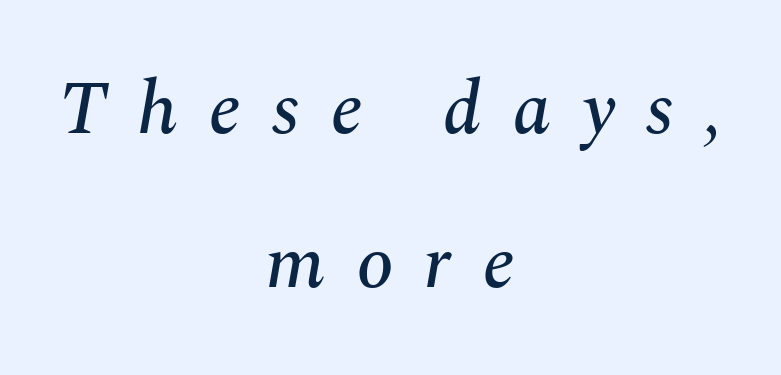
{"serif": "yes", "italic": "yes", "lean": "right", "slant_degrees": 10, "width": "normal", "stroke_contrast": "medium", "x_height": "medium", "monospaced": "no", "underline": "no", "align": "center", "line_spacing": "loose", "line_spacing_ratio": 2.05, "letter_spacing": "wide", "letter_spacing_em": 0.41, "glyph_px": 75}
